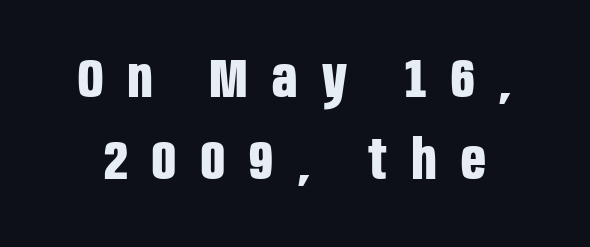
Q: Is the text bold? A: Yes.
Q: Is the text italic (slanted)? A: No, it is upright.
Q: Is the typeface a serif or a sans-serif typeface? A: Sans-serif.
Q: Is the text underlined? A: No.
Q: Is the spacing between letters normal or unusually wide? A: Unusually wide.
Q: Is the spacing between lines tight, normal or loose? A: Normal.
Q: Width (condensed, normal, or wide)? A: Condensed.
Q: Stroke contrast? A: Low.
Q: x-height? A: Large.
Q: Monospaced? A: No.
